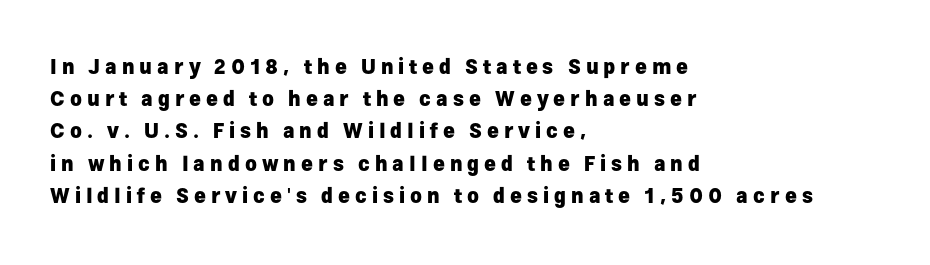
The image shows 20 px bold type, upright; set left-aligned, normal line spacing (1.61x), unusually wide letter spacing (+0.25 em), not underlined.
